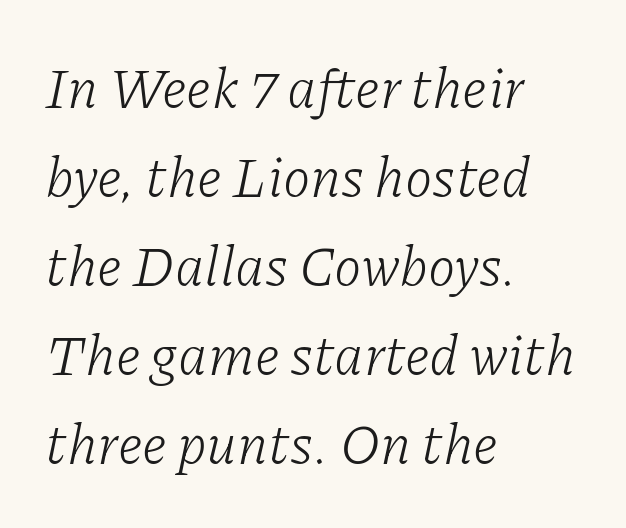
{"serif": "yes", "italic": "yes", "lean": "right", "slant_degrees": 11, "bold": "no", "weight": "light", "width": "normal", "stroke_contrast": "low", "x_height": "medium", "monospaced": "no", "underline": "no", "align": "left", "line_spacing": "normal", "line_spacing_ratio": 1.59, "letter_spacing": "normal", "letter_spacing_em": 0.0, "glyph_px": 56}
